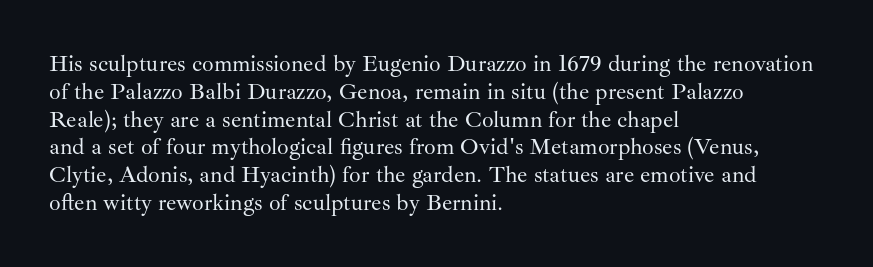
The image shows 23 px text type, upright; set left-aligned, line spacing 1.21x, normal letter spacing, not underlined.
